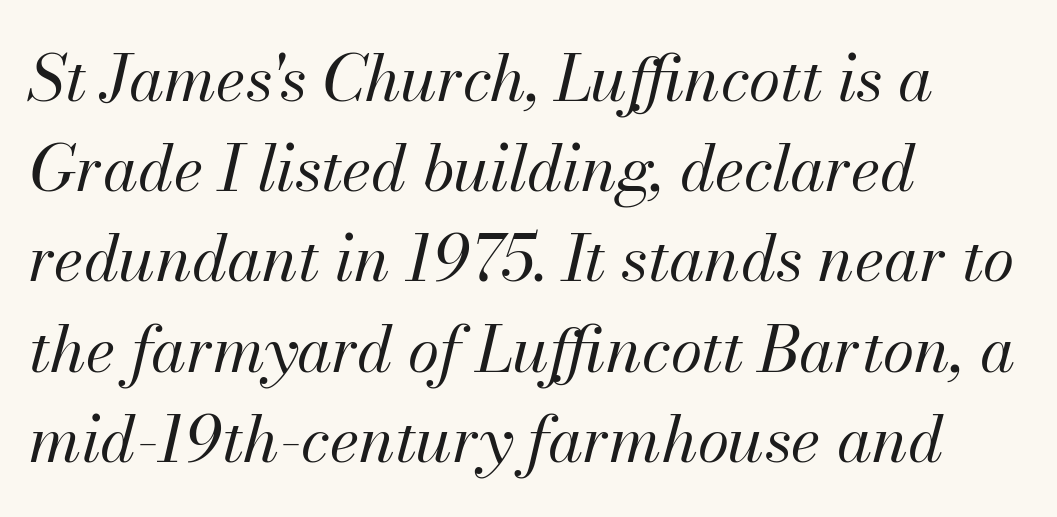
{"italic": "yes", "lean": "right", "slant_degrees": 13, "bold": "no", "weight": "regular", "width": "normal", "stroke_contrast": "medium", "x_height": "small", "monospaced": "no", "underline": "no", "align": "left", "line_spacing": "normal", "line_spacing_ratio": 1.41, "letter_spacing": "normal", "letter_spacing_em": 0.0, "glyph_px": 64}
